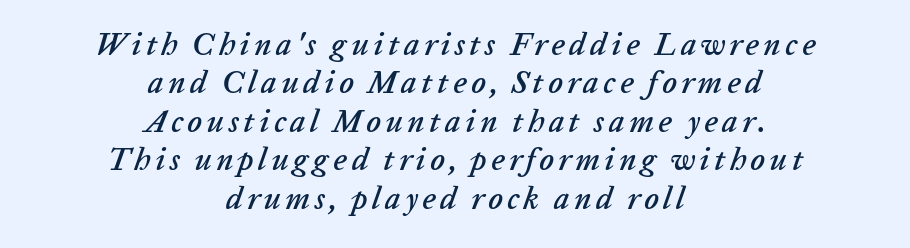
Here the designer chose a conventional face with non-uniform glyph widths. There's an unmistakable incline to the writing here. Where is the straight margin? There isn't one; the lines are centered. Quick note: underline off.
